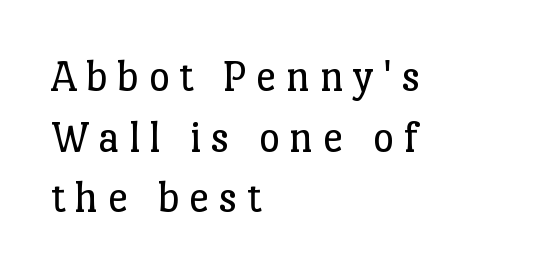
The image shows 46 px regular-weight serif type, upright; set left-aligned, normal line spacing (1.32x), unusually wide letter spacing (+0.2 em), not underlined; low stroke contrast and a medium x-height.
